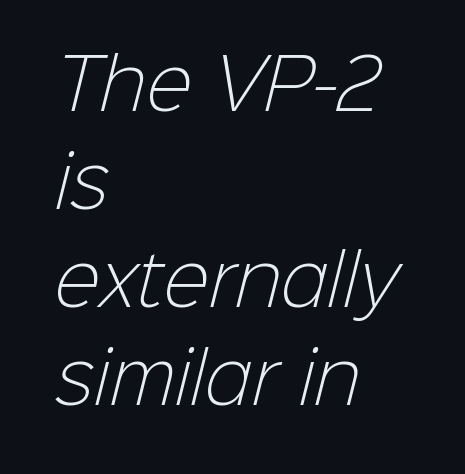
Q: Is the text bold? A: No.
Q: Is the typeface a serif or a sans-serif typeface? A: Sans-serif.
Q: Is the text underlined? A: No.
Q: How is the paragraph aligned? A: Left-aligned.
Q: Is the spacing between letters normal or unusually wide? A: Normal.
Q: Is the spacing between lines tight, normal or loose? A: Normal.
Q: Width (condensed, normal, or wide)? A: Normal.
Q: Stroke contrast? A: Low.
Q: x-height? A: Medium.
Q: Monospaced? A: No.
